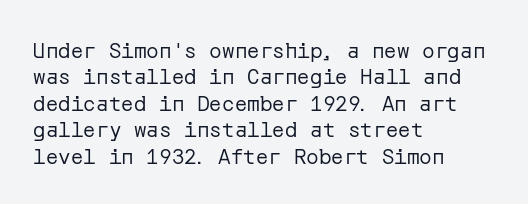
{"italic": "no", "bold": "no", "underline": "no", "align": "left", "line_spacing": "normal", "line_spacing_ratio": 1.26, "letter_spacing": "normal", "letter_spacing_em": 0.0, "glyph_px": 21}
